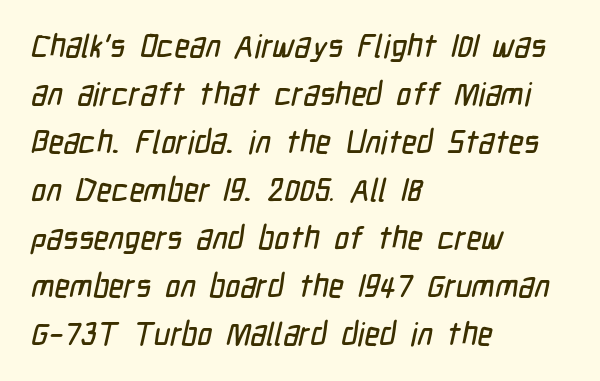
The image shows 32 px condensed sans-serif type; set left-aligned, normal line spacing (1.5x), normal letter spacing, not underlined; low stroke contrast and a medium x-height.
